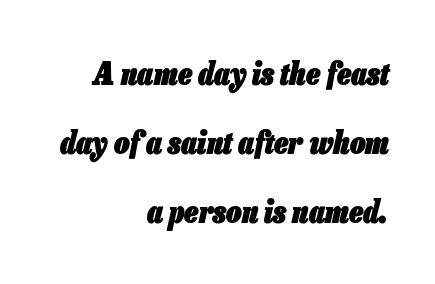
The image shows 31 px heavy, condensed type, italic (leaning right); set right-aligned, loose line spacing (2.23x), normal letter spacing, not underlined; low stroke contrast and a medium x-height.
